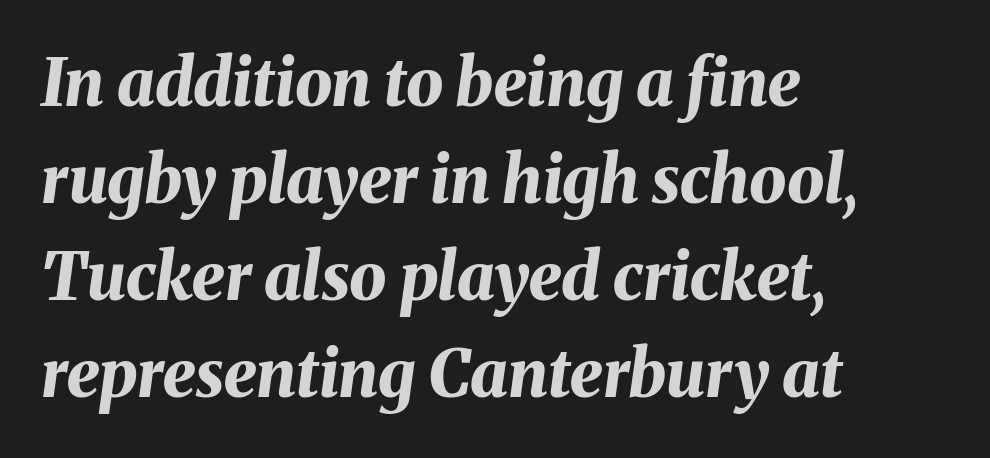
This sample uses plain, unmodified letter spacing. Rows of type keep a routine distance in the vertical direction. The face used here has a pronounced slope to its letters. The setting favours the left margin, as ordinary paragraphs usually do.
